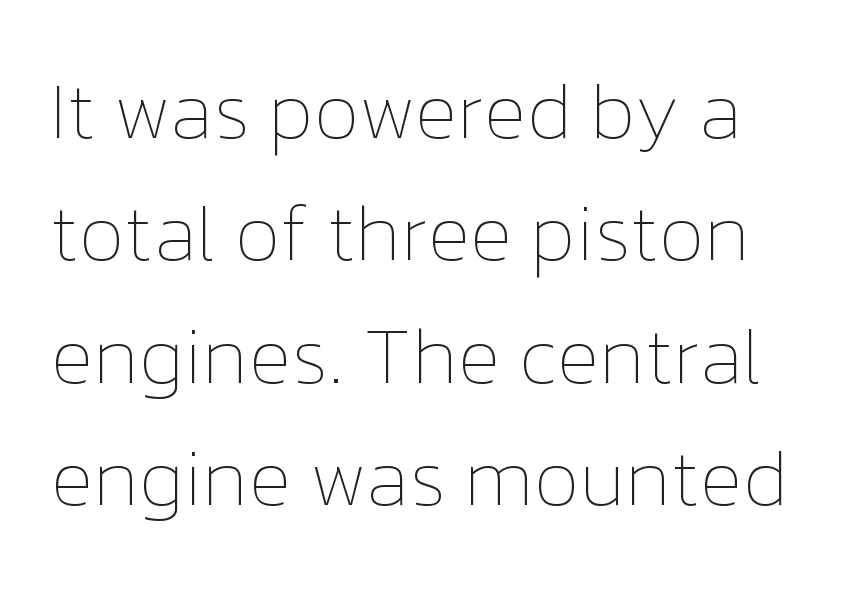
The passage shown is typed in a proportional face where columns would drift. Baseline-to-baseline distance is the conventional proportion of letter height. Nobody drew a line under any word here. Notice how the stems are strictly vertical — no italics here. The font sits on the lighter half of the weight spectrum, regular included. Default kerning and tracking; the words read as compact shapes.
